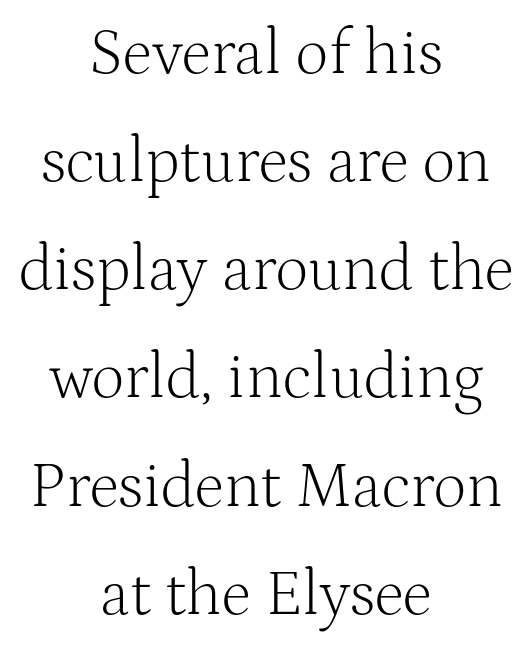
Q: Is the text bold? A: No.
Q: Is the text italic (slanted)? A: No, it is upright.
Q: Is the typeface a serif or a sans-serif typeface? A: Serif.
Q: Is the text underlined? A: No.
Q: How is the paragraph aligned? A: Centered.
Q: Is the spacing between letters normal or unusually wide? A: Normal.
Q: Is the spacing between lines tight, normal or loose? A: Normal.
Q: Width (condensed, normal, or wide)? A: Normal.
Q: Stroke contrast? A: Medium.
Q: x-height? A: Medium.
Q: Monospaced? A: No.
